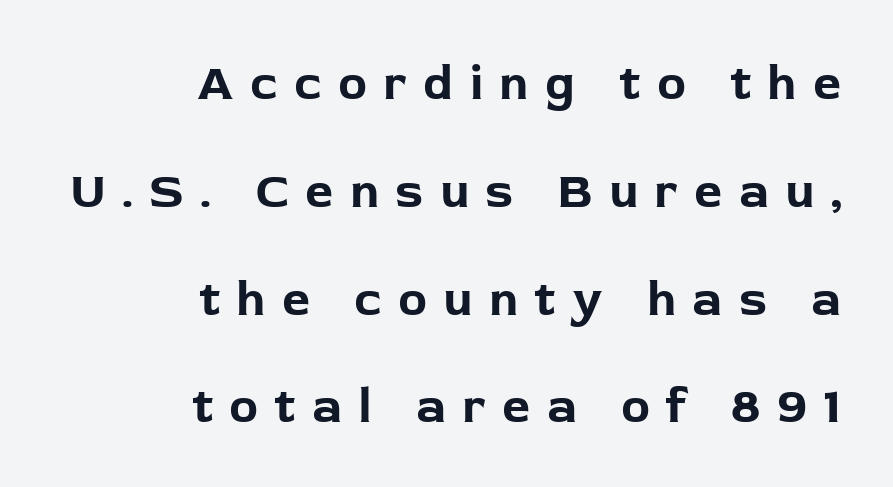
The image shows 49 px bold sans-serif type, upright; set right-aligned, loose line spacing (2.2x), unusually wide letter spacing (+0.33 em), not underlined; low stroke contrast and a medium x-height.
